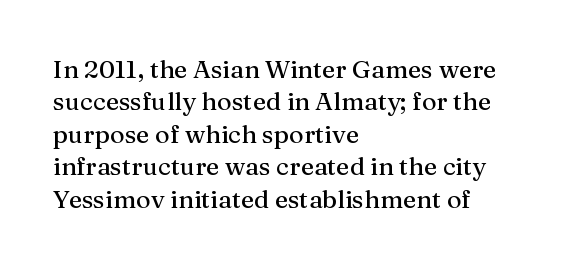
Is there much room between lines? A standard amount, neither cramped nor airy. The passage shown is not underscored anywhere. Visually the block forms a straight wall on the left and a jagged coastline on the right. The lettering holds an erect, upright posture throughout. This rendering leaves character spacing at its baseline value.
